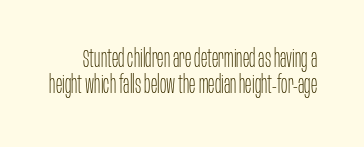
Italic? Not at all — the glyphs are vertical. Look at the tracking — it's just the regular setting, nothing added. Rows of type sit shoulder to shoulder in the vertical direction. Weight class: somewhere from thin through regular. The foot of each line stays bare and open.
